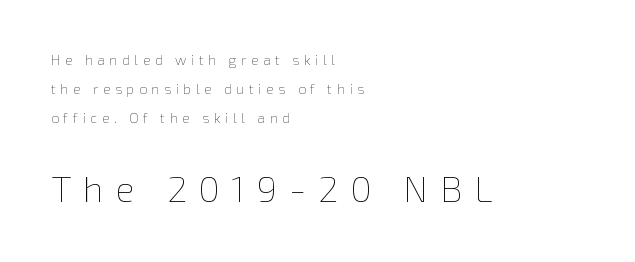
The image shows 36 px thin type, upright; set left-aligned, loose line spacing (2.06x), unusually wide letter spacing (+0.33 em), not underlined; the second (bottom) block is 2.57x larger; low stroke contrast and a medium x-height.
